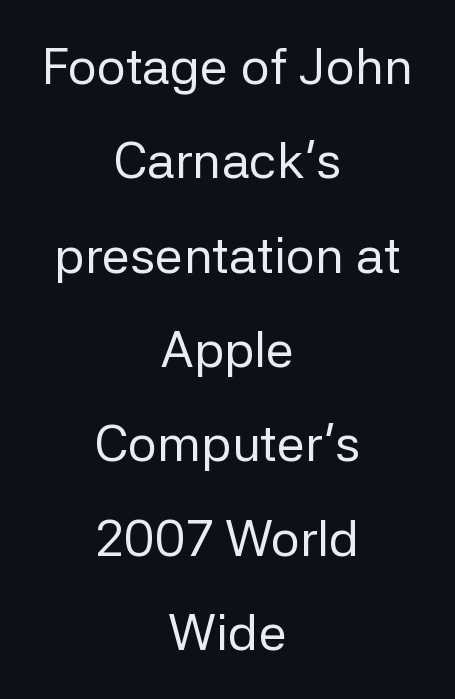
Q: Is the text bold? A: No.
Q: Is the text italic (slanted)? A: No, it is upright.
Q: Is the typeface a serif or a sans-serif typeface? A: Sans-serif.
Q: Is the text underlined? A: No.
Q: How is the paragraph aligned? A: Centered.
Q: Is the spacing between letters normal or unusually wide? A: Normal.
Q: Width (condensed, normal, or wide)? A: Normal.
Q: Stroke contrast? A: Low.
Q: x-height? A: Medium.
Q: Monospaced? A: No.
